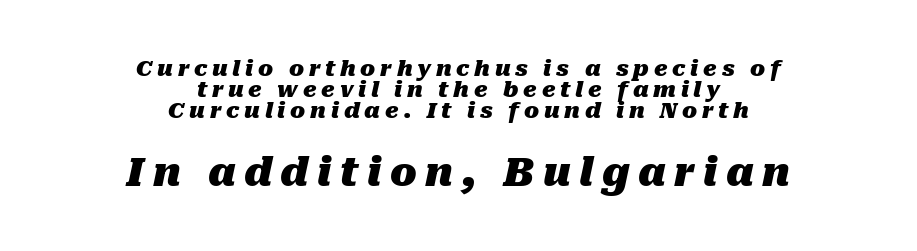
Students, this is bold: see how much ink each stroke carries. The specimen reads as italic at a glance. Only glyphs here, with clear space below each row. The passage shown is typed in a proportional face where columns would drift. Which chunk is bigger? The second one — the bottom block dwarfs the top. The line-height multiplier appears low, near solid setting.
